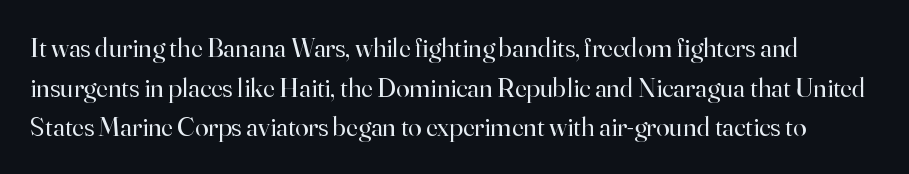
{"italic": "no", "bold": "no", "underline": "no", "line_spacing": "normal", "line_spacing_ratio": 1.47, "letter_spacing": "normal", "letter_spacing_em": 0.0, "glyph_px": 27}
